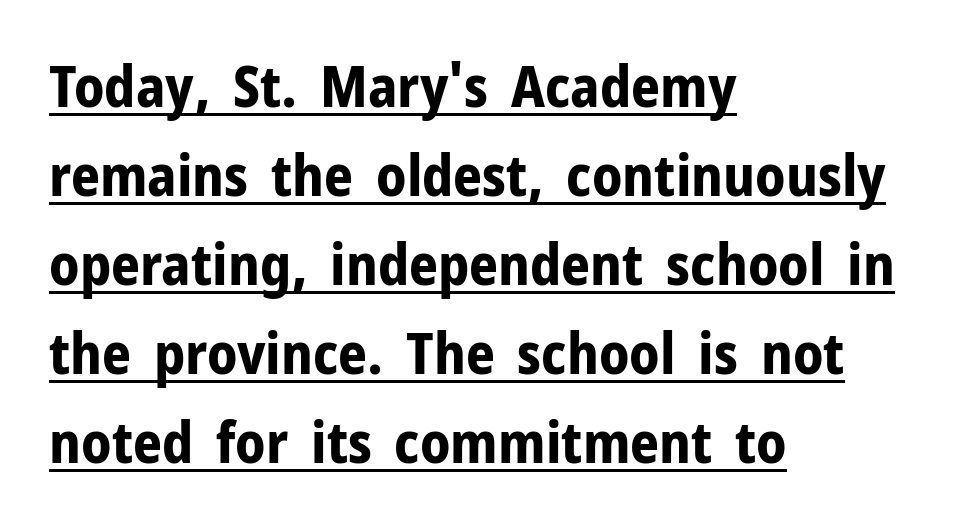
Note the varied advance widths — an 'i' is clearly narrower than an 'm'. The typesetter has applied underlining to the passage shown. Pretty heavy lettering here — definitely bold. The rendering keeps characters at their native spacing. Nope, no serifs anywhere on these letters.
